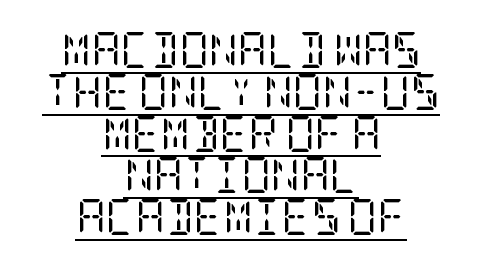
The image shows 36 px regular-weight, condensed serif type, upright; set centered, line spacing 1.16x, normal letter spacing, underlined; low stroke contrast and a large x-height.
